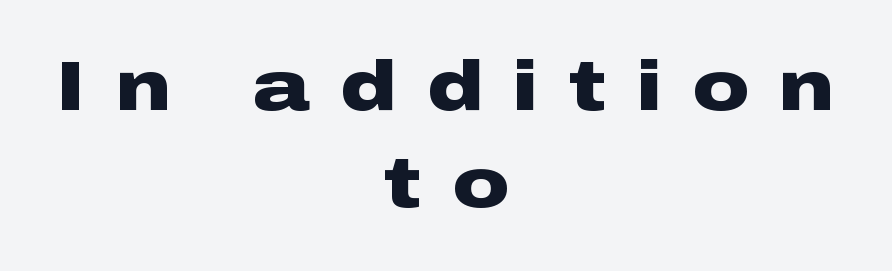
Set as a true bold cut, around the 700 mark. Think of a printed novel: that variable character pitch is what you see here. Letter spacing: wide. Letters rest on an invisible, unmarked baseline.
